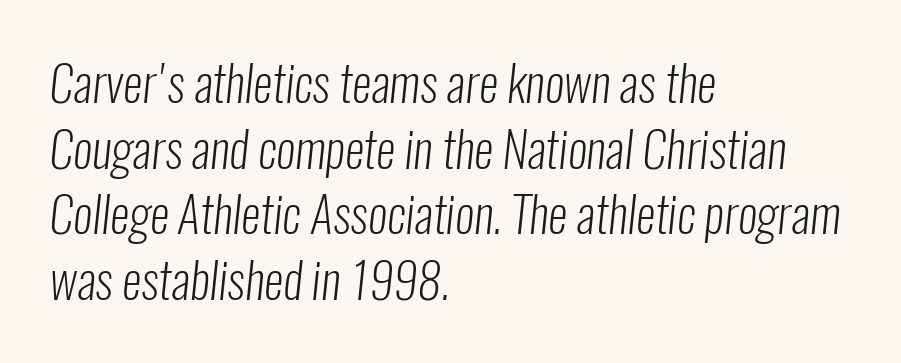
Q: Is the text bold? A: No.
Q: Is the typeface a serif or a sans-serif typeface? A: Sans-serif.
Q: Is the text underlined? A: No.
Q: How is the paragraph aligned? A: Left-aligned.
Q: Is the spacing between letters normal or unusually wide? A: Normal.
Q: Is the spacing between lines tight, normal or loose? A: Normal.
Q: Width (condensed, normal, or wide)? A: Condensed.
Q: Stroke contrast? A: Low.
Q: x-height? A: Medium.
Q: Monospaced? A: No.
